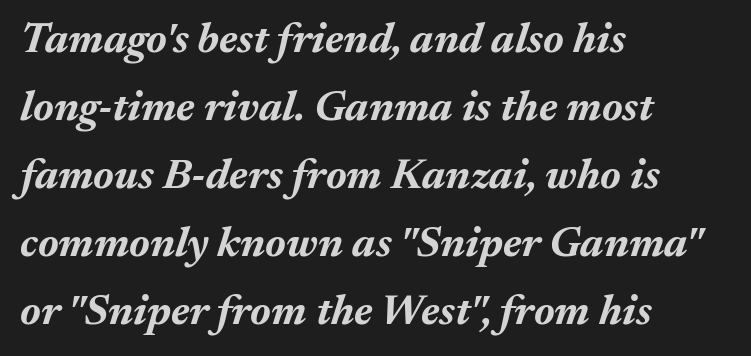
Here the designer chose a conventional face with non-uniform glyph widths. If you drew a line through each stem, it would be angled. The vertical gap from one line to the next is medium. Caption: multi-line text, flush left, ragged right.
